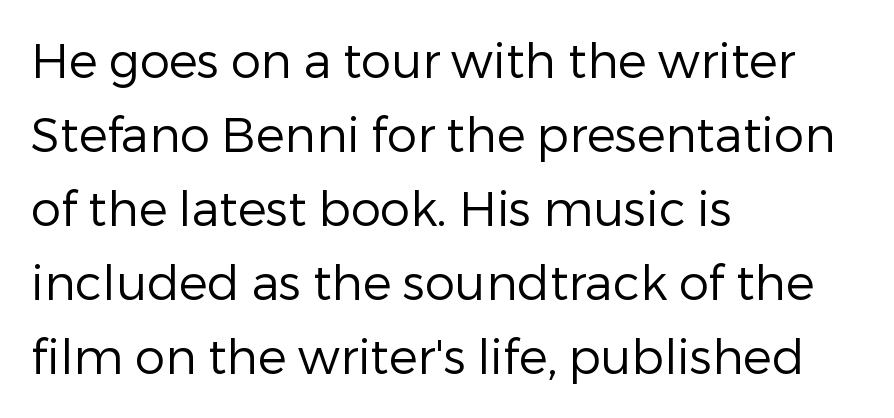
The image shows 48 px regular-weight sans-serif type, upright; set left-aligned, normal line spacing (1.54x), normal letter spacing, not underlined; low stroke contrast and a medium x-height.
